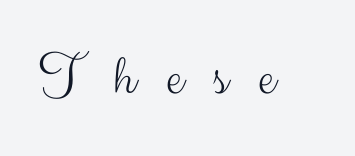
No chunkiness to these letters — they're not bold. The type is letterspaced generously, with wide tracking. The strip under each line holds only bare page. Character widths vary here, with narrow letters taking less room than wide ones. Stroke terminals: plain, sans-serif.
